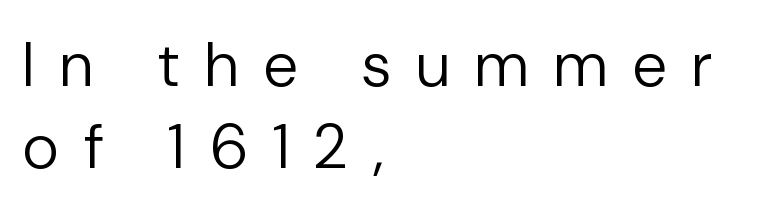
{"serif": "no", "italic": "no", "bold": "no", "weight": "regular", "width": "normal", "stroke_contrast": "low", "x_height": "medium", "monospaced": "no", "underline": "no", "align": "left", "line_spacing": "normal", "line_spacing_ratio": 1.3, "letter_spacing": "wide", "letter_spacing_em": 0.41, "glyph_px": 63}
